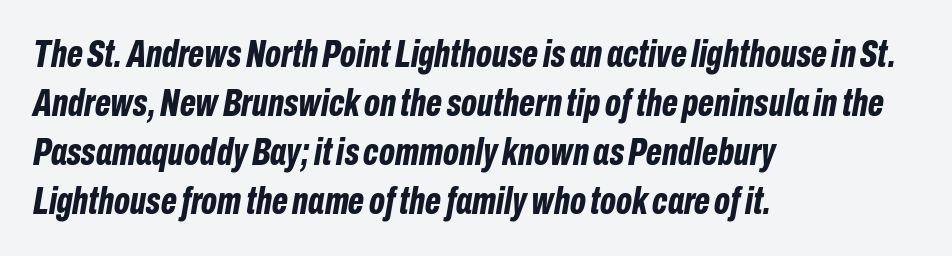
The image shows 38 px bold, condensed type, italic (leaning right); set left-aligned, normal line spacing (1.29x), normal letter spacing, not underlined; low stroke contrast and a medium x-height.
